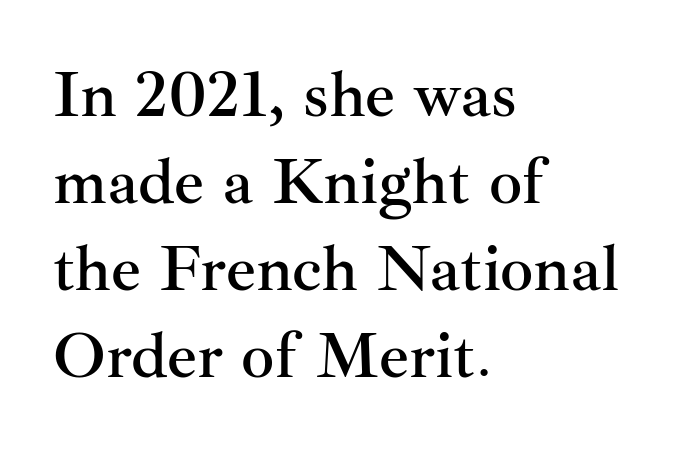
A normal amount of white space separates one row of letters from the next. Left-aligned paragraph, ragged on the right. It's the straight-up-and-down kind of type. Character widths vary here, with narrow letters taking less room than wide ones. Check where the strokes stop: tiny serifs finish them off.
